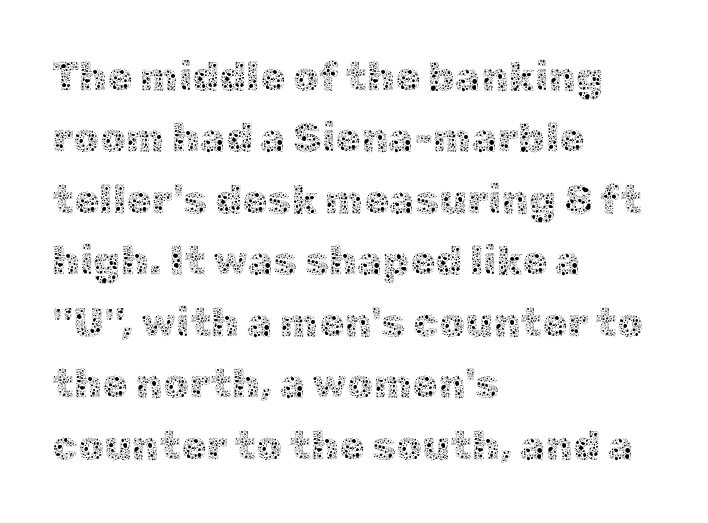
Here the designer chose a conventional face with non-uniform glyph widths. Horizontal bands of white between lines are of average thickness. The space directly below the letters is spotless. Italic: no, the glyphs are upright roman. Caption: face not bold, strokes unweighted.
